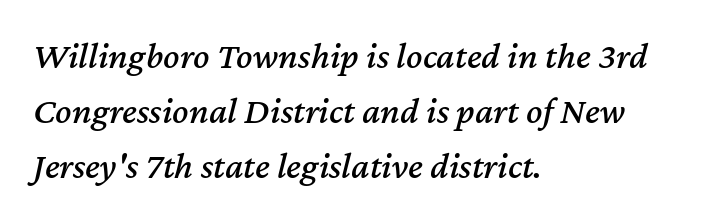
Q: Is the text italic (slanted)? A: Yes, it leans right by about 12 degrees.
Q: Is the text underlined? A: No.
Q: How is the paragraph aligned? A: Left-aligned.
Q: Is the spacing between letters normal or unusually wide? A: Normal.
Q: Is the spacing between lines tight, normal or loose? A: Normal.
Q: Width (condensed, normal, or wide)? A: Normal.
Q: Stroke contrast? A: Medium.
Q: x-height? A: Medium.
Q: Monospaced? A: No.
